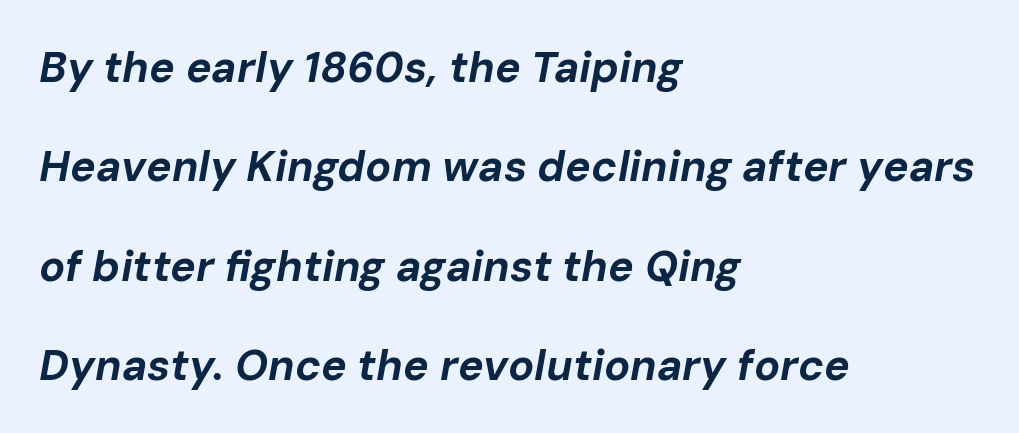
The image shows 43 px bold type, italic (leaning right); set left-aligned, loose line spacing (2.31x), normal letter spacing, not underlined; low stroke contrast and a medium x-height.
